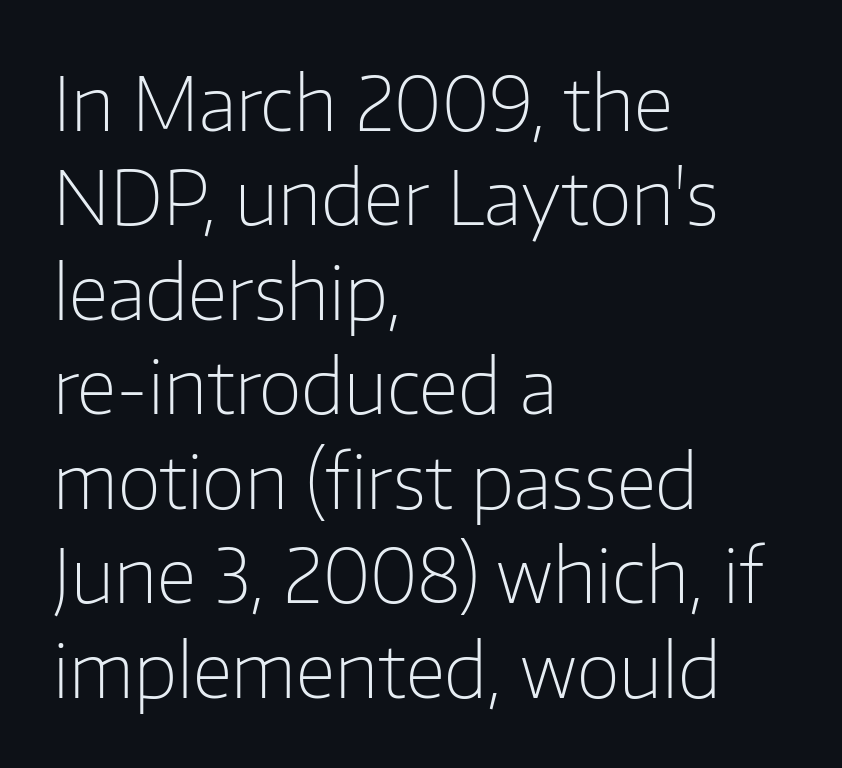
The letters stand upright; this is a roman face. A classic flush-left, rag-right setting is used for this passage. Unbolded letterforms with no extra heft. Varying glyph widths throughout — classic text-font behaviour.
